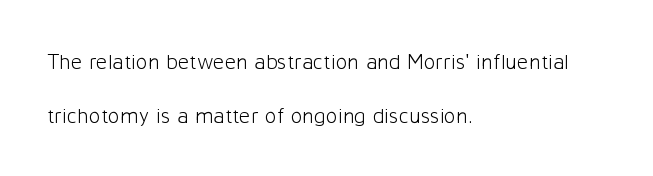
Q: Is the text bold? A: No.
Q: Is the text italic (slanted)? A: No, it is upright.
Q: Is the text underlined? A: No.
Q: How is the paragraph aligned? A: Left-aligned.
Q: Is the spacing between letters normal or unusually wide? A: Normal.
Q: Is the spacing between lines tight, normal or loose? A: Loose.
